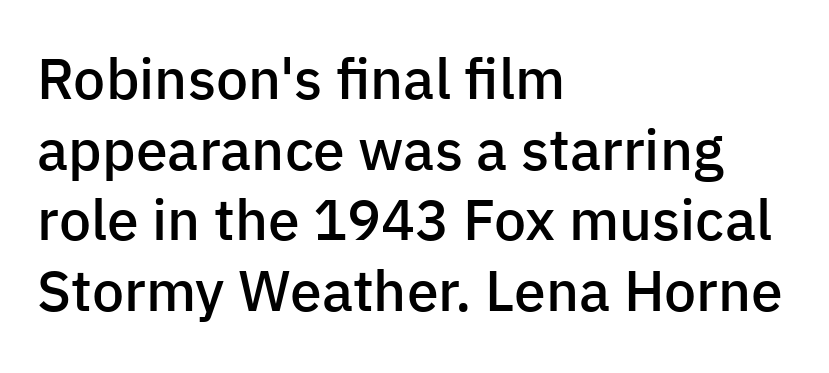
One-word summary of the alignment: left. A fair bit of extra ink — the face is semibold, not bold. These lines are rendered in a variable-pitch font. Style check: upright. Underlining? Definitely not there. Honestly, the letter spacing is just normal — you wouldn't notice it.
